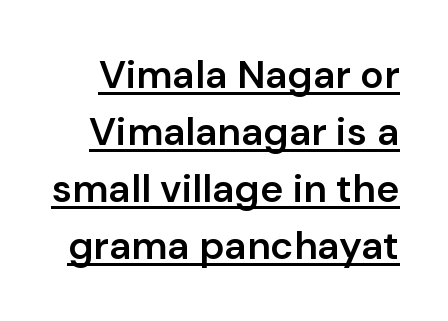
The image shows 39 px semibold sans-serif type, upright; set normal line spacing (1.46x), normal letter spacing, underlined; low stroke contrast and a medium x-height.
